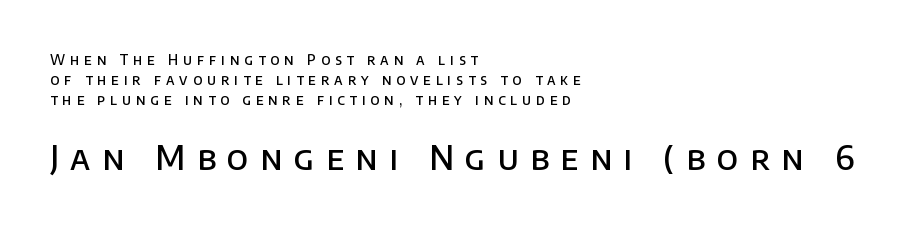
Q: Is the text bold? A: Semi-bold.
Q: Is the text italic (slanted)? A: No, it is upright.
Q: Is the typeface a serif or a sans-serif typeface? A: Sans-serif.
Q: Is the text underlined? A: No.
Q: How is the paragraph aligned? A: Left-aligned.
Q: Is the spacing between letters normal or unusually wide? A: Unusually wide.
Q: Is the spacing between lines tight, normal or loose? A: Normal.
Q: Which block of text is set in a larger size, the first (top) or the second (bottom)? A: The second (bottom) one.
Q: Width (condensed, normal, or wide)? A: Normal.
Q: Stroke contrast? A: Low.
Q: x-height? A: Large.
Q: Monospaced? A: No.
